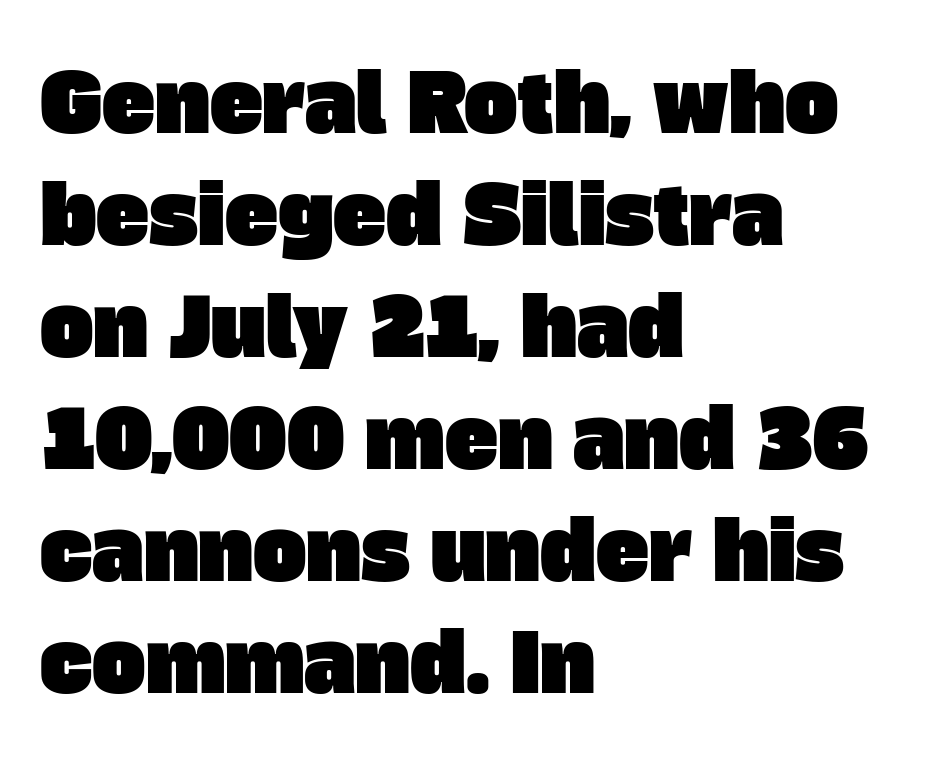
The image shows 80 px sans-serif type; set left-aligned, normal line spacing (1.4x), normal letter spacing, not underlined; low stroke contrast and a large x-height.
